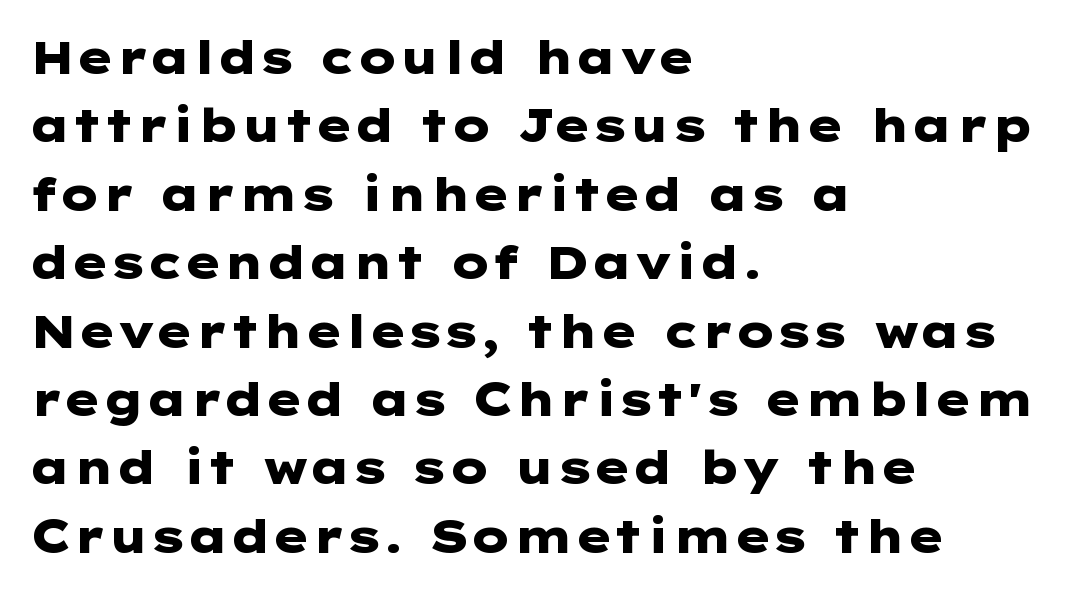
Q: Is the text bold? A: Yes.
Q: Is the text italic (slanted)? A: No, it is upright.
Q: Is the typeface a serif or a sans-serif typeface? A: Sans-serif.
Q: Is the text underlined? A: No.
Q: How is the paragraph aligned? A: Left-aligned.
Q: Is the spacing between letters normal or unusually wide? A: Normal.
Q: Is the spacing between lines tight, normal or loose? A: Normal.
Q: Width (condensed, normal, or wide)? A: Wide.
Q: Stroke contrast? A: Low.
Q: x-height? A: Medium.
